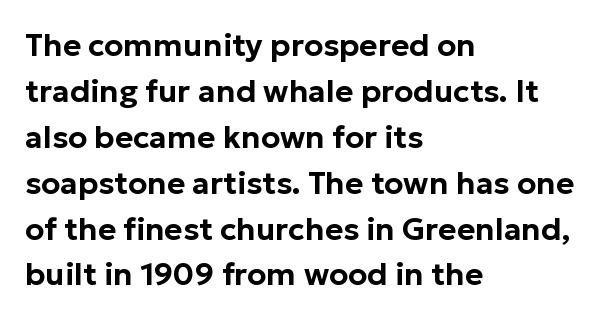
The image shows 31 px sans-serif type, upright; set left-aligned, normal line spacing (1.48x), normal letter spacing, not underlined; low stroke contrast and a medium x-height.
